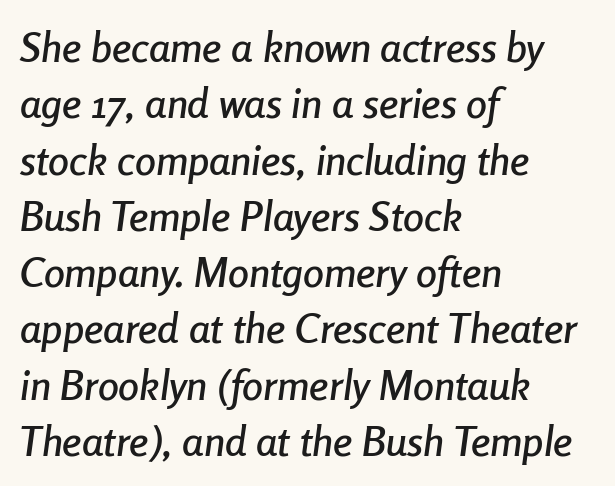
Q: Is the text italic (slanted)? A: Yes, it leans right by about 8 degrees.
Q: Is the text underlined? A: No.
Q: How is the paragraph aligned? A: Left-aligned.
Q: Is the spacing between letters normal or unusually wide? A: Normal.
Q: Is the spacing between lines tight, normal or loose? A: Normal.
Q: Width (condensed, normal, or wide)? A: Condensed.
Q: Stroke contrast? A: Low.
Q: x-height? A: Medium.
Q: Monospaced? A: No.
